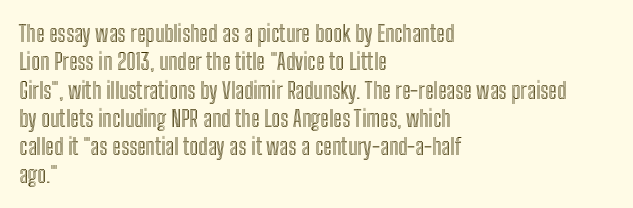
{"italic": "no", "underline": "no", "align": "left", "line_spacing_ratio": 1.23, "letter_spacing": "normal", "letter_spacing_em": 0.0, "glyph_px": 23}
